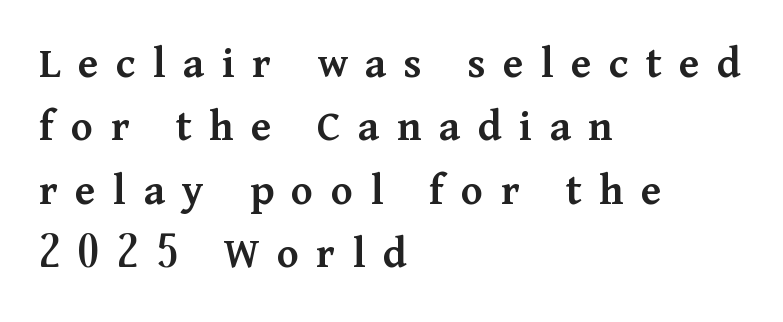
Caption: multi-line text, flush left, ragged right. A serif font was chosen for this passage. In terms of posture, this sample is upright. The font is running at a semibold setting, under full bold.
